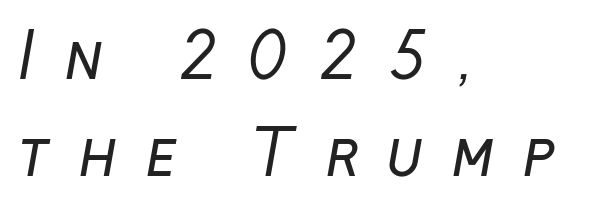
{"serif": "no", "bold": "no", "weight": "regular", "width": "normal", "stroke_contrast": "low", "x_height": "medium", "monospaced": "no", "underline": "no", "align": "left", "line_spacing": "normal", "line_spacing_ratio": 1.57, "letter_spacing": "wide", "letter_spacing_em": 0.45, "glyph_px": 62}
